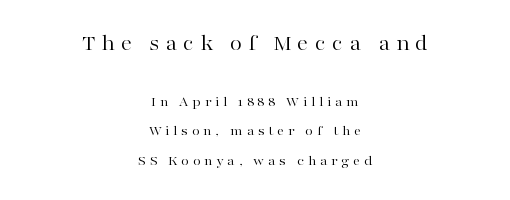
{"italic": "no", "bold": "no", "underline": "no", "align": "center", "line_spacing": "loose", "line_spacing_ratio": 2.08, "letter_spacing": "wide", "letter_spacing_em": 0.27, "larger_block": "first", "size_ratio": 1.57, "glyph_px": 22}
